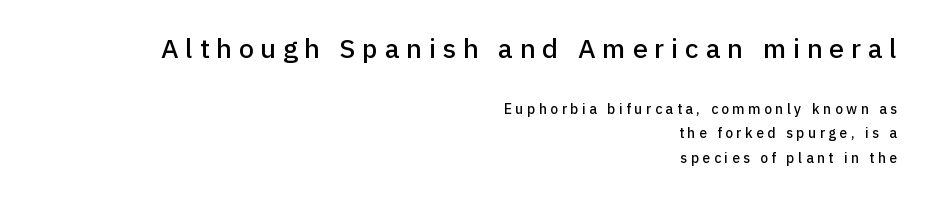
Q: Is the text italic (slanted)? A: No, it is upright.
Q: Is the text underlined? A: No.
Q: How is the paragraph aligned? A: Right-aligned.
Q: Is the spacing between letters normal or unusually wide? A: Unusually wide.
Q: Which block of text is set in a larger size, the first (top) or the second (bottom)? A: The first (top) one.
